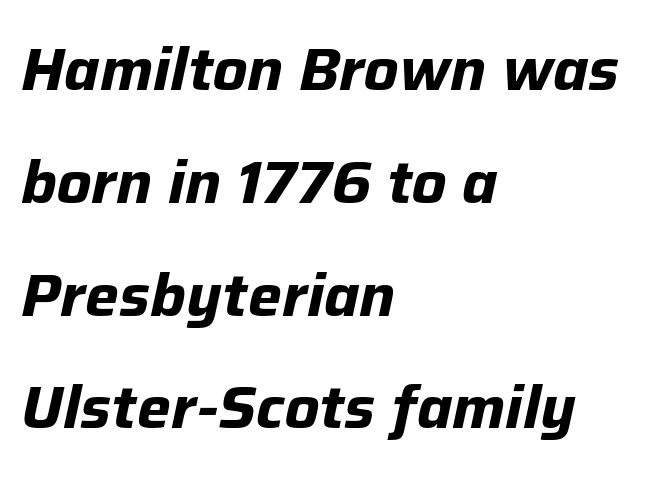
Q: Is the text bold? A: Yes.
Q: Is the text italic (slanted)? A: Yes, it leans right by about 12 degrees.
Q: Is the text underlined? A: No.
Q: How is the paragraph aligned? A: Left-aligned.
Q: Is the spacing between letters normal or unusually wide? A: Normal.
Q: Width (condensed, normal, or wide)? A: Normal.
Q: Stroke contrast? A: Low.
Q: x-height? A: Medium.
Q: Monospaced? A: No.
